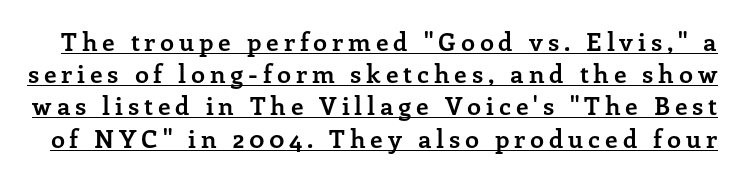
These lines were composed using upright roman letters. Looks like someone drew a line under every word here. The characters look thick and weighty, a clear bold. These lines sit exactly where default settings would place them.
